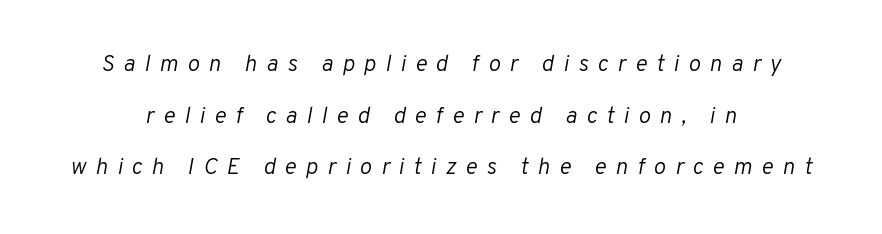
Q: Is the text bold? A: No.
Q: Is the text italic (slanted)? A: Yes, it leans right by about 10 degrees.
Q: Is the text underlined? A: No.
Q: Is the spacing between letters normal or unusually wide? A: Unusually wide.
Q: Is the spacing between lines tight, normal or loose? A: Loose.
